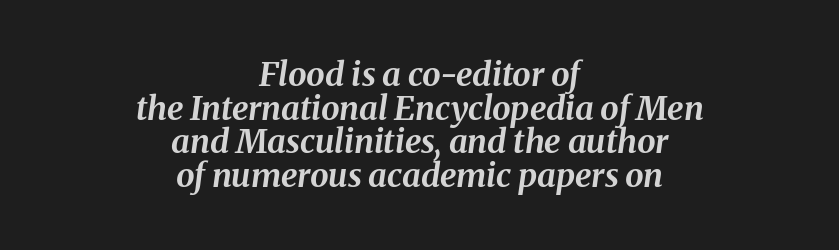
{"italic": "yes", "lean": "right", "slant_degrees": 8, "bold": "yes", "weight": "bold", "width": "normal", "stroke_contrast": "medium", "x_height": "medium", "monospaced": "no", "underline": "no", "align": "center", "line_spacing": "tight", "line_spacing_ratio": 1.02, "letter_spacing": "normal", "letter_spacing_em": 0.0, "glyph_px": 33}
